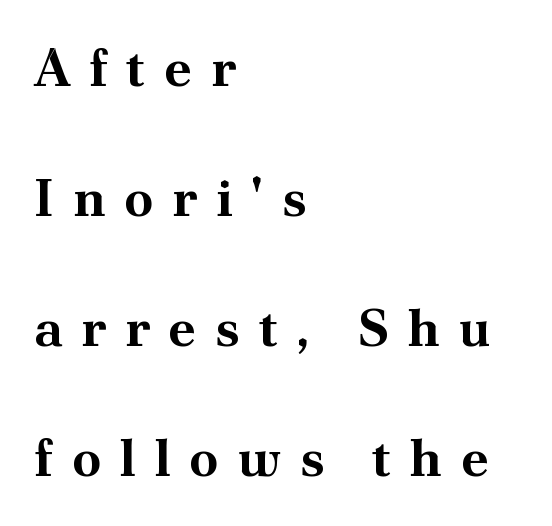
{"serif": "yes", "italic": "no", "bold": "yes", "weight": "bold", "width": "normal", "stroke_contrast": "medium", "x_height": "small", "monospaced": "no", "underline": "no", "align": "left", "line_spacing": "loose", "line_spacing_ratio": 2.5, "letter_spacing": "wide", "letter_spacing_em": 0.36, "glyph_px": 52}
